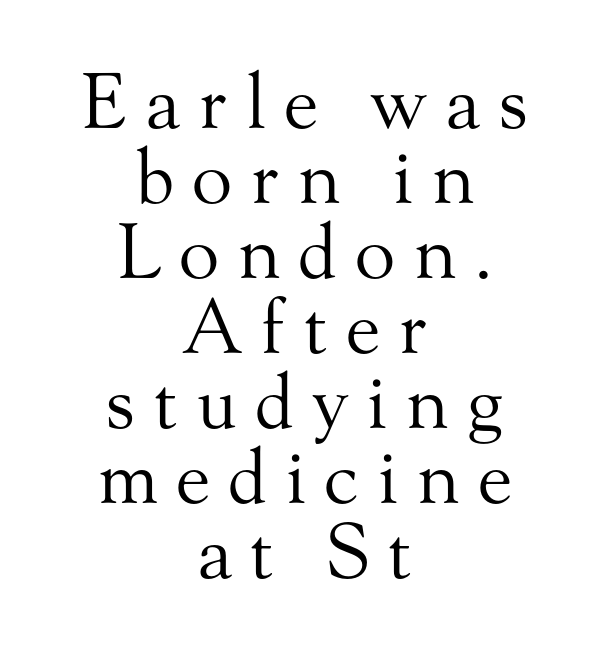
Characters remain perfectly vertical along every line. Quick note: interline space is minimal. Is this a fixed-width face? No — the glyphs have proportional, varying widths. Is the block centered? Yes — each line is placed symmetrically about the middle.
